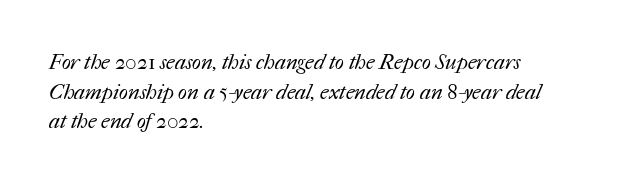
{"bold": "no", "underline": "no", "align": "left", "line_spacing": "normal", "line_spacing_ratio": 1.41, "letter_spacing": "normal", "letter_spacing_em": 0.0, "glyph_px": 21}
